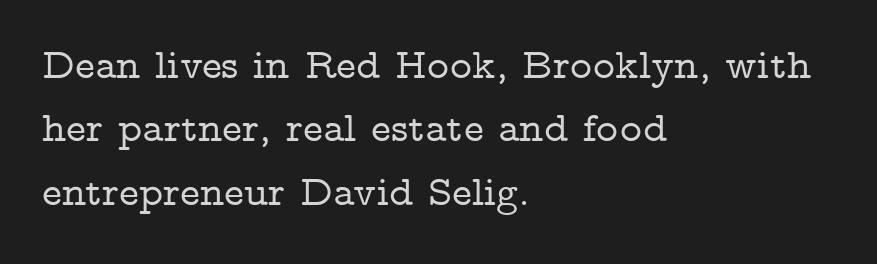
The letters advance in unequal steps, a hallmark of proportional type. The passage shown is typeset with a serif family. Reading down the block, your eye returns to a fixed left position each line. The tracking reads as untouched default to a designer's eye. Type without underlining. When letters stand straight like this, we call the style roman or upright.
